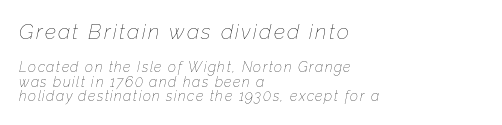
The image shows 21 px text type, italic (leaning right); set left-aligned, tight line spacing (1.05x), not underlined; the first (top) block is 1.5x larger.
